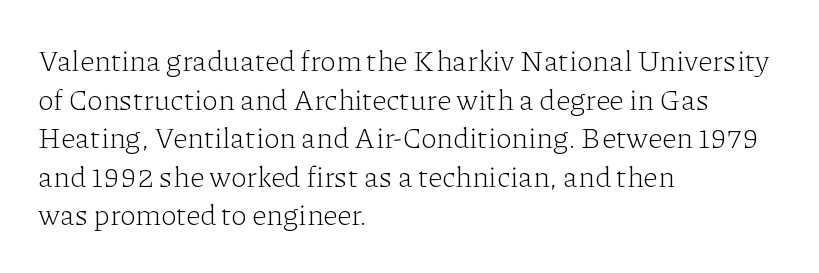
Q: Is the text bold? A: No.
Q: Is the text italic (slanted)? A: No, it is upright.
Q: Is the typeface a serif or a sans-serif typeface? A: Serif.
Q: Is the text underlined? A: No.
Q: How is the paragraph aligned? A: Left-aligned.
Q: Is the spacing between letters normal or unusually wide? A: Normal.
Q: Is the spacing between lines tight, normal or loose? A: Normal.
Q: Width (condensed, normal, or wide)? A: Normal.
Q: Stroke contrast? A: Low.
Q: x-height? A: Medium.
Q: Monospaced? A: No.
